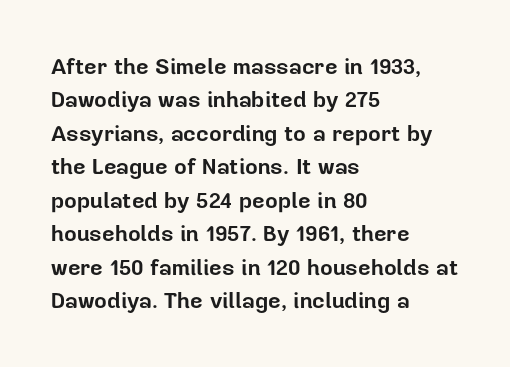
The strip under each line holds only bare page. Between one letter and the next there's only the usual sliver of space. Is there any slant? The stems are plumb. Plenty of ink on the page — the face is bold. Leading matches the norm, producing a regular column.
